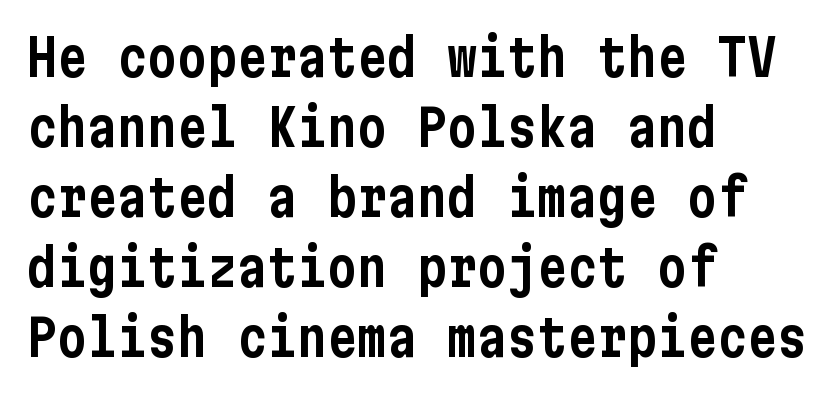
{"serif": "no", "italic": "no", "width": "condensed", "stroke_contrast": "low", "x_height": "medium", "underline": "no", "align": "left", "line_spacing": "normal", "line_spacing_ratio": 1.4, "letter_spacing": "normal", "letter_spacing_em": 0.0, "glyph_px": 50}
